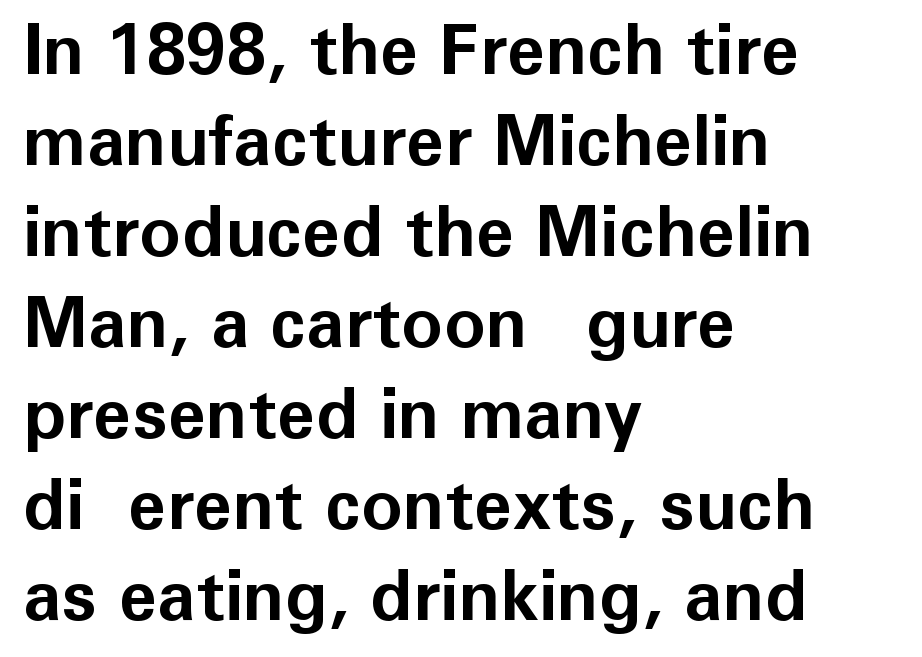
Q: Is the text bold? A: Yes.
Q: Is the text italic (slanted)? A: No, it is upright.
Q: Is the typeface a serif or a sans-serif typeface? A: Sans-serif.
Q: Is the text underlined? A: No.
Q: How is the paragraph aligned? A: Left-aligned.
Q: Is the spacing between letters normal or unusually wide? A: Normal.
Q: Is the spacing between lines tight, normal or loose? A: Normal.
Q: Width (condensed, normal, or wide)? A: Normal.
Q: Stroke contrast? A: Low.
Q: x-height? A: Medium.
Q: Monospaced? A: No.
